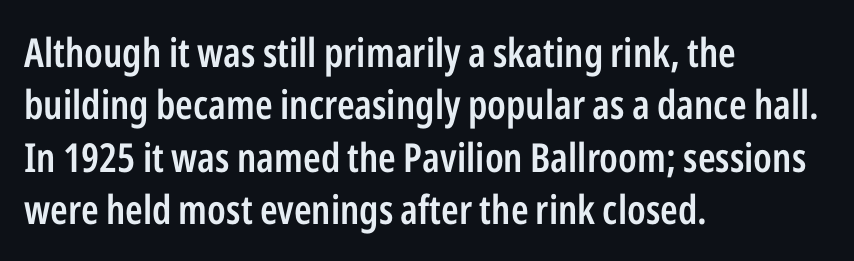
Here the glyphs are tracked normally, forming tight word shapes. The font is running at a semibold setting, under full bold. Does the lettering tilt? It doesn't — this is upright. Leading: standard. This sample is left-justified, so line endings fall wherever the words run out.
